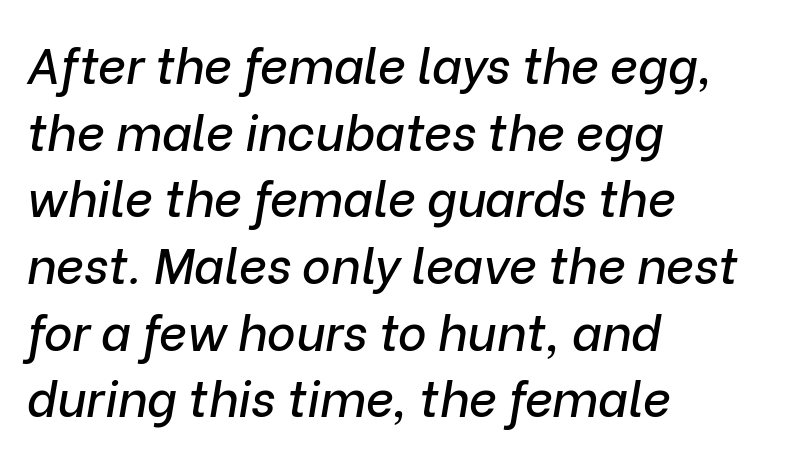
{"italic": "yes", "lean": "right", "slant_degrees": 9, "width": "normal", "stroke_contrast": "low", "x_height": "medium", "monospaced": "no", "underline": "no", "align": "left", "line_spacing": "normal", "line_spacing_ratio": 1.36, "letter_spacing": "normal", "letter_spacing_em": 0.0, "glyph_px": 49}
